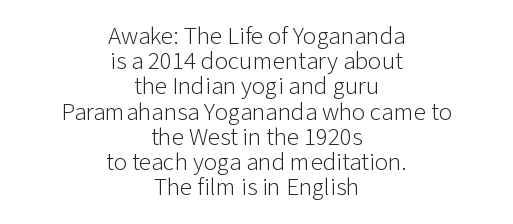
The setting favours the middle, as headings and verse often do. Counters stay open thanks to moderate or lighter strokes. The letterforms sit shoulder to shoulder at normal distance. Is there any slant? The stems are plumb. How would I describe the line gaps? Narrow and economical.
